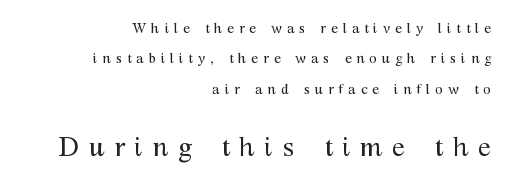
The image shows 27 px text type, upright; set right-aligned, loose line spacing (2.17x), unusually wide letter spacing (+0.35 em), not underlined; the second (bottom) block is 1.93x larger.
